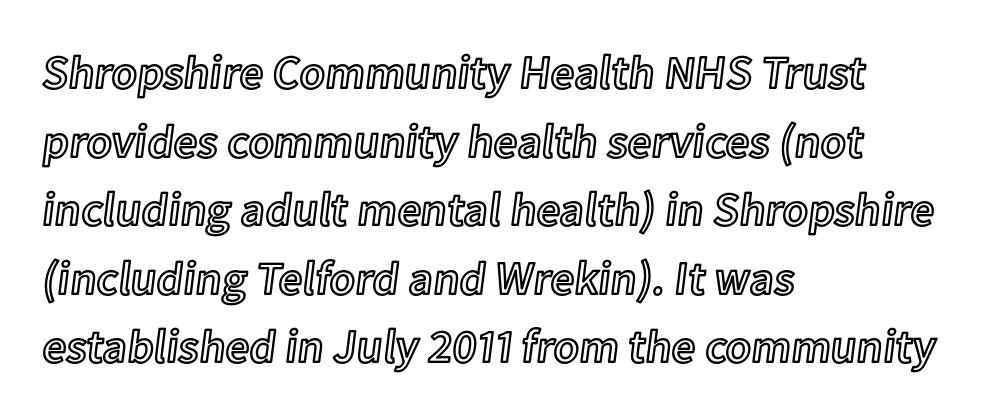
{"width": "normal", "x_height": "medium", "monospaced": "no", "underline": "no", "align": "left", "line_spacing": "normal", "line_spacing_ratio": 1.46, "letter_spacing": "normal", "letter_spacing_em": 0.0, "glyph_px": 47}
